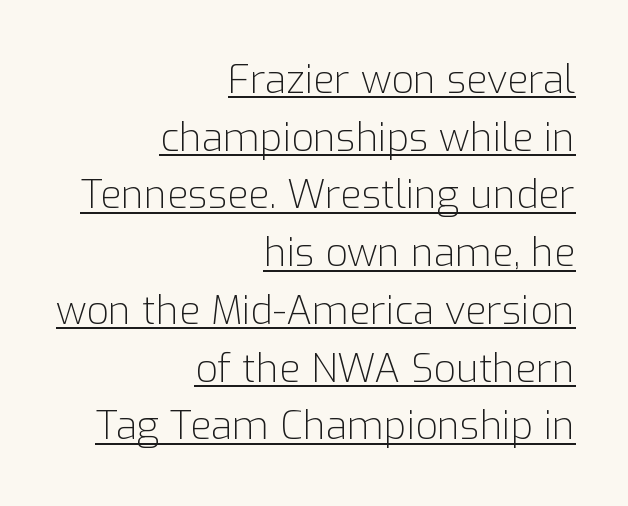
Q: Is the text bold? A: No.
Q: Is the text italic (slanted)? A: No, it is upright.
Q: Is the typeface a serif or a sans-serif typeface? A: Sans-serif.
Q: Is the text underlined? A: Yes.
Q: How is the paragraph aligned? A: Right-aligned.
Q: Is the spacing between letters normal or unusually wide? A: Normal.
Q: Is the spacing between lines tight, normal or loose? A: Normal.
Q: Width (condensed, normal, or wide)? A: Normal.
Q: Stroke contrast? A: Low.
Q: x-height? A: Medium.
Q: Monospaced? A: No.
